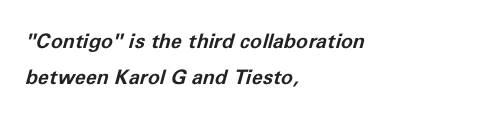
Tracking here is standard; glyphs follow each other at the usual distance. The letters are slanted; this is an italic face. Look at the stroke-to-counter ratio: heavy, a bold. The space directly below the letters is spotless. Every row of glyphs begins at an identical x-position on the left.
